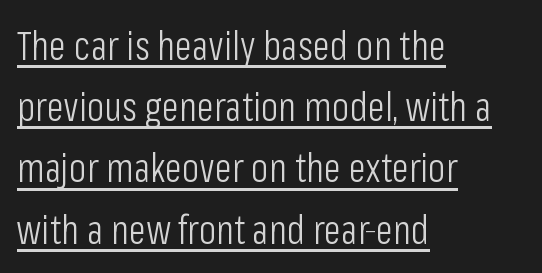
What decoration does the sample have? An underline. This reads as an unemphasized weight, regular at the heaviest. The passage shown is typed in a proportional face where columns would drift. Ascenders rise straight up at ninety degrees. What's the leading like? Ordinary, nothing unusual. Alignment: flush left.
